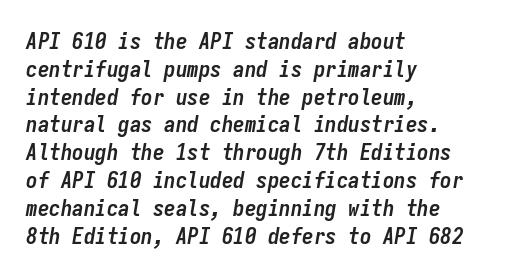
Bare-footed words on every line. The setting favours the left margin, as ordinary paragraphs usually do. Heavy-handed strokes throughout: this text is bold. Letter spacing: default. If you drew a line through each stem, it would be angled.
